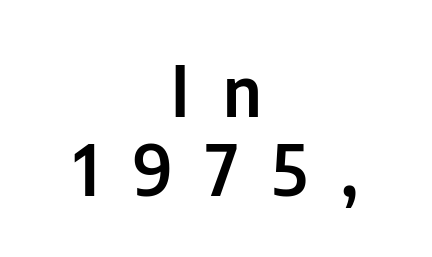
{"serif": "no", "italic": "no", "width": "condensed", "stroke_contrast": "low", "x_height": "medium", "monospaced": "no", "underline": "no", "align": "center", "line_spacing": "tight", "line_spacing_ratio": 1.13, "letter_spacing": "wide", "letter_spacing_em": 0.48, "glyph_px": 70}
